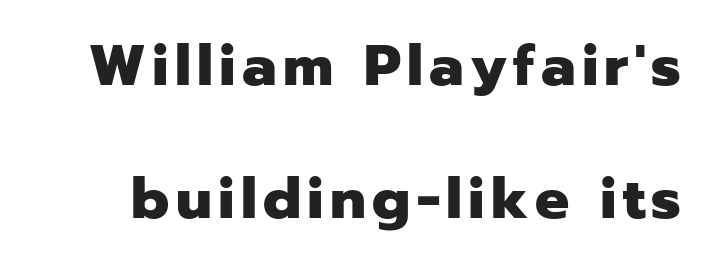
Q: Is the text bold? A: Yes.
Q: Is the text italic (slanted)? A: No, it is upright.
Q: Is the typeface a serif or a sans-serif typeface? A: Sans-serif.
Q: Is the text underlined? A: No.
Q: Is the spacing between lines tight, normal or loose? A: Loose.
Q: Width (condensed, normal, or wide)? A: Normal.
Q: Stroke contrast? A: Low.
Q: x-height? A: Medium.
Q: Monospaced? A: No.
